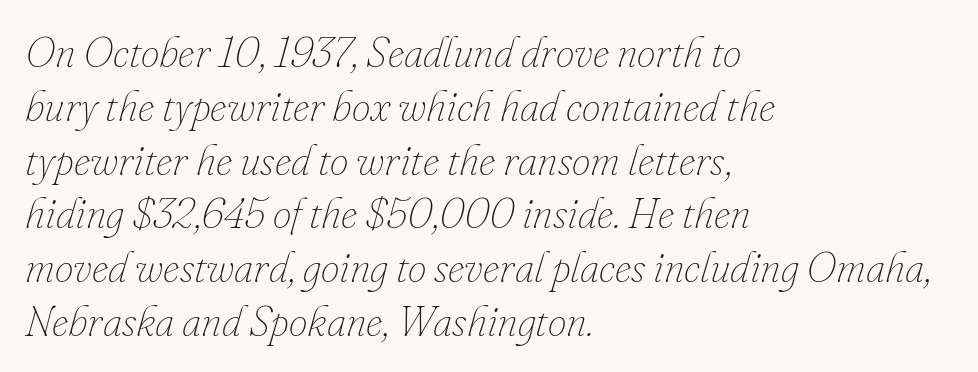
Q: Is the text bold? A: No.
Q: Is the text italic (slanted)? A: Yes, it leans right by about 16 degrees.
Q: Is the text underlined? A: No.
Q: How is the paragraph aligned? A: Left-aligned.
Q: Is the spacing between letters normal or unusually wide? A: Normal.
Q: Is the spacing between lines tight, normal or loose? A: Normal.
Q: Width (condensed, normal, or wide)? A: Normal.
Q: Stroke contrast? A: Low.
Q: x-height? A: Small.
Q: Monospaced? A: No.
